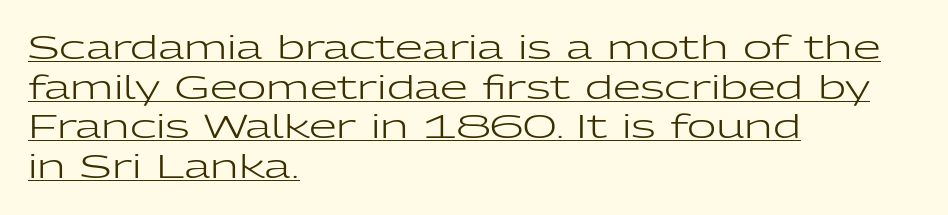
{"serif": "no", "italic": "no", "bold": "no", "weight": "regular", "width": "wide", "stroke_contrast": "low", "x_height": "medium", "monospaced": "no", "underline": "yes", "align": "left", "line_spacing_ratio": 1.24, "letter_spacing": "normal", "letter_spacing_em": 0.0, "glyph_px": 32}
